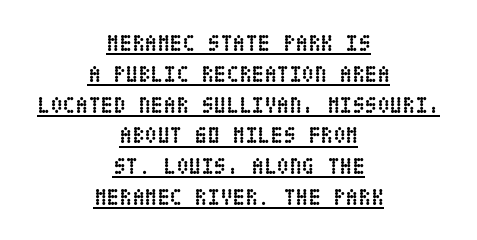
Q: Is the text bold? A: Yes.
Q: Is the text italic (slanted)? A: No, it is upright.
Q: Is the text underlined? A: Yes.
Q: How is the paragraph aligned? A: Centered.
Q: Is the spacing between letters normal or unusually wide? A: Normal.
Q: Is the spacing between lines tight, normal or loose? A: Normal.
